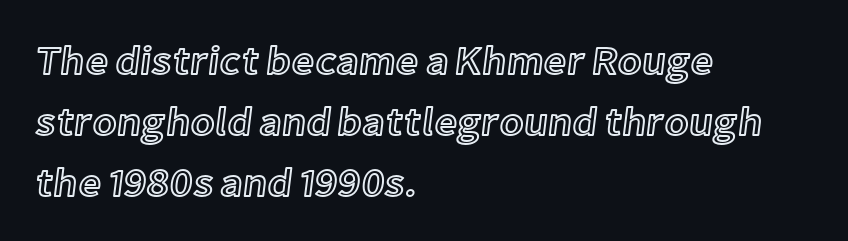
{"width": "normal", "x_height": "medium", "monospaced": "no", "underline": "no", "align": "left", "line_spacing": "normal", "line_spacing_ratio": 1.52, "letter_spacing": "normal", "letter_spacing_em": 0.0, "glyph_px": 40}
